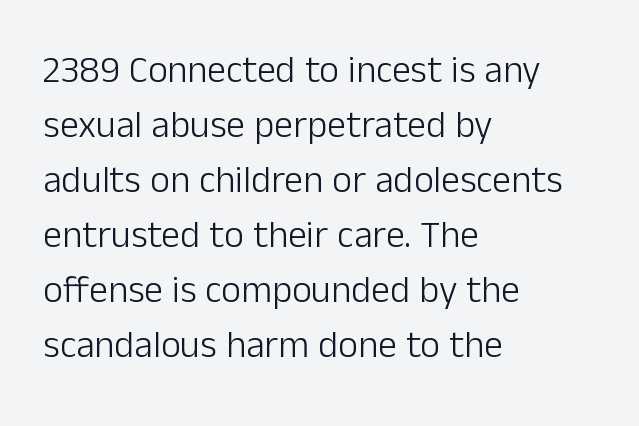
The image shows 38 px light sans-serif type, upright; set left-aligned, normal line spacing (1.45x), normal letter spacing, not underlined; low stroke contrast and a medium x-height.
